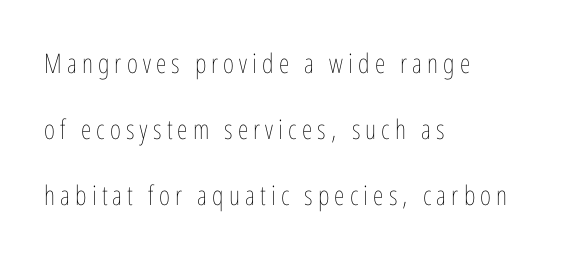
The image shows 27 px text type, upright; set left-aligned, loose line spacing (2.44x), not underlined.
